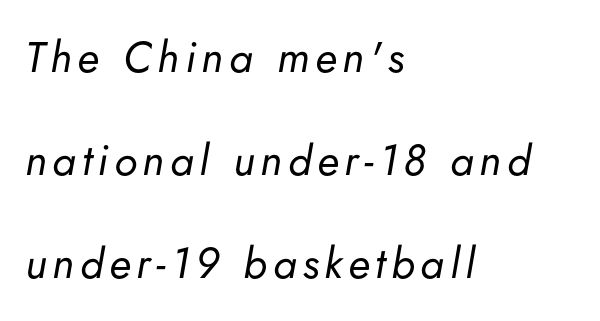
Typeset ragged right — the left edge is the straight one. Vertically, the passage feels expansive, rows floating well apart. Looks like regular typesetting: each glyph gets only the width it needs. Each row of text sits above clean, open space. Ink coverage per letter is moderate at most. An italicized treatment has been applied to the whole sample.
